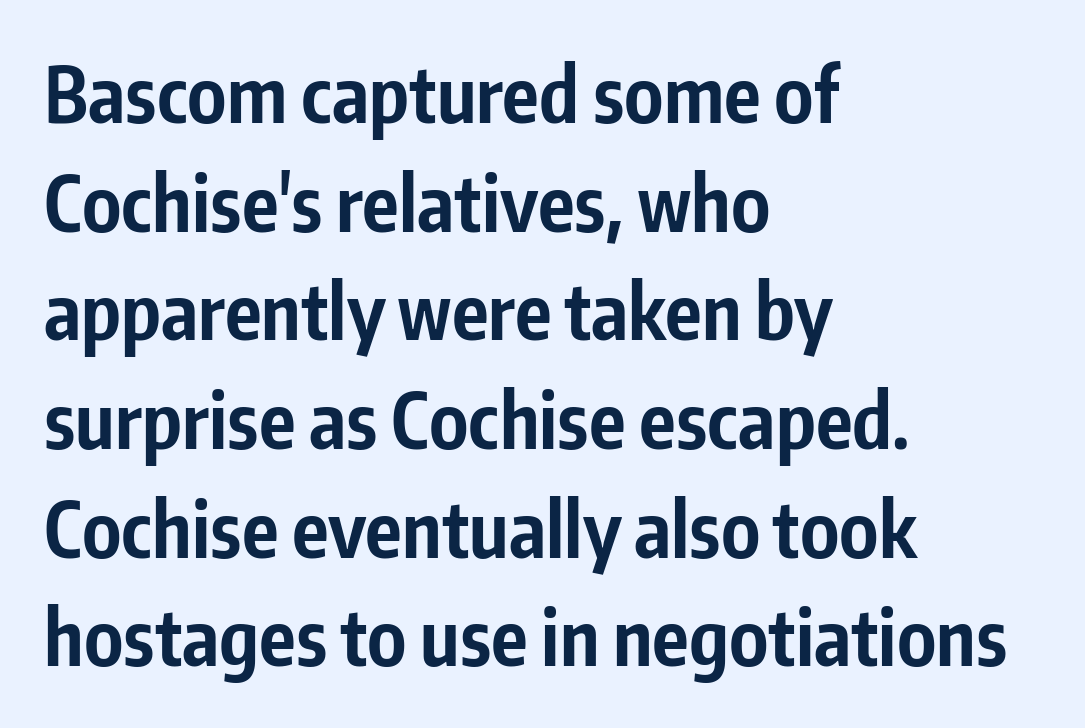
{"serif": "no", "italic": "no", "bold": "yes", "weight": "bold", "width": "condensed", "stroke_contrast": "low", "x_height": "medium", "monospaced": "no", "underline": "no", "align": "left", "line_spacing": "normal", "line_spacing_ratio": 1.43, "letter_spacing": "normal", "letter_spacing_em": 0.0, "glyph_px": 76}
